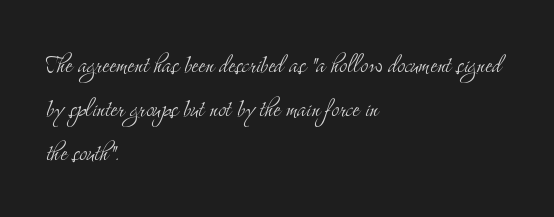
The image shows 29 px light, condensed serif type; set left-aligned, normal line spacing (1.52x), normal letter spacing, not underlined; medium stroke contrast and a small x-height.
